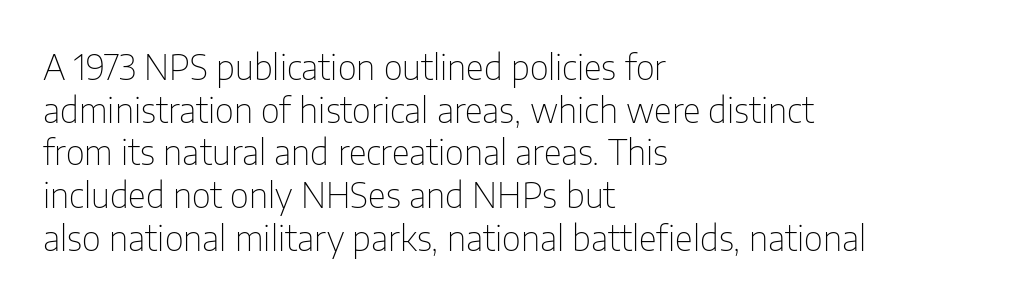
Heft: none added — not bold. Bare-footed words on every line. Notice how the passage keeps a crisp vertical edge on the left only. No feet cap the strokes, marking this as sans-serif type. This sample uses an upright cut, with every glyph sitting square on the baseline. Here the designer chose a conventional face with non-uniform glyph widths.
